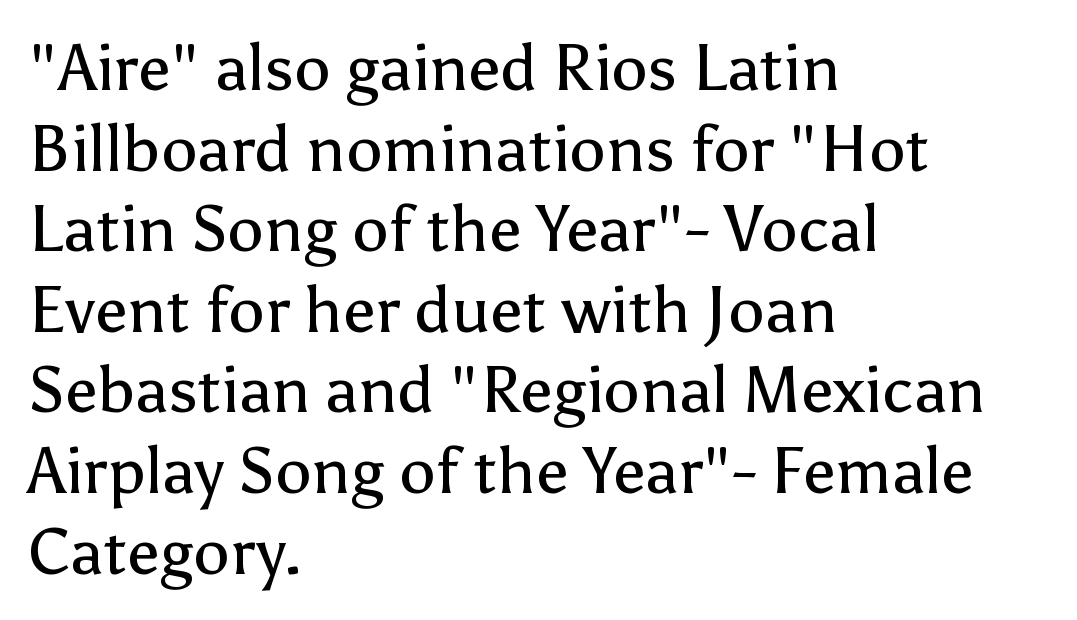
The image shows 65 px regular-weight sans-serif type, upright; set left-aligned, line spacing 1.24x, normal letter spacing, not underlined; low stroke contrast and a medium x-height.
